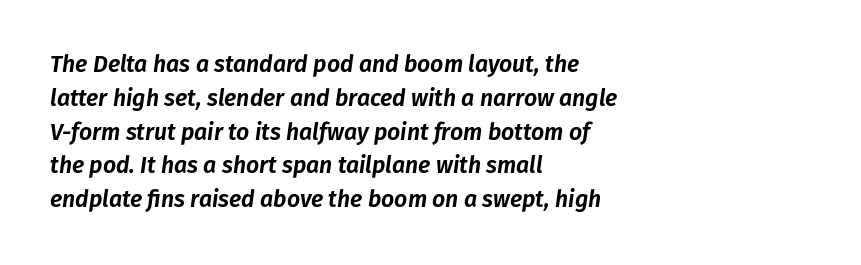
In terms of letterspacing, this is plain default setting. How would I describe the line gaps? Plain and ordinary. Quick note: underline off. Typeset ragged right — the left edge is the straight one.
